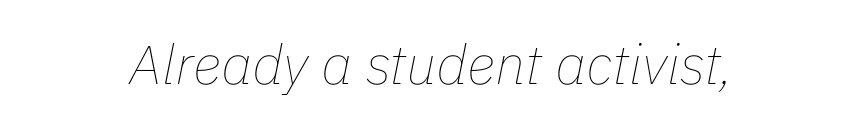
{"italic": "yes", "lean": "right", "slant_degrees": 11, "bold": "no", "weight": "thin", "width": "normal", "stroke_contrast": "low", "x_height": "medium", "monospaced": "no", "underline": "no", "align": "center", "letter_spacing": "normal", "letter_spacing_em": 0.0, "glyph_px": 55}
